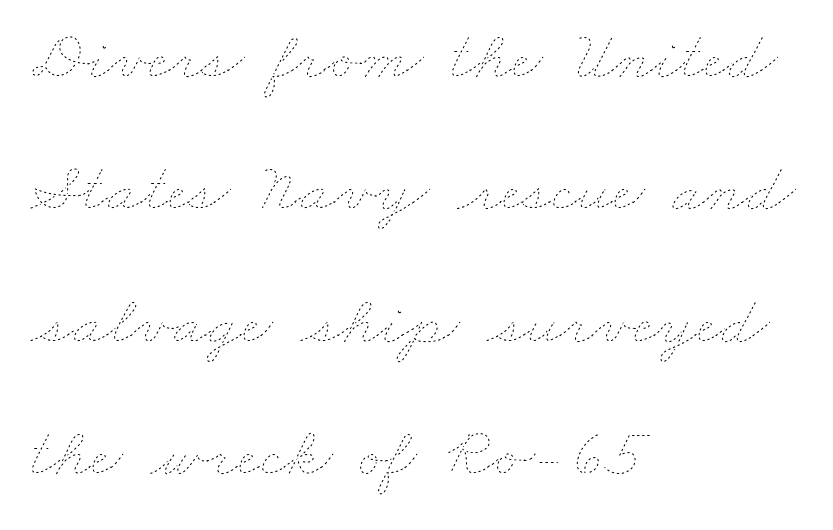
{"bold": "no", "weight": "thin", "width": "wide", "stroke_contrast": "low", "x_height": "small", "monospaced": "no", "underline": "no", "align": "left", "line_spacing": "loose", "line_spacing_ratio": 1.92, "letter_spacing": "normal", "letter_spacing_em": 0.0, "glyph_px": 69}
